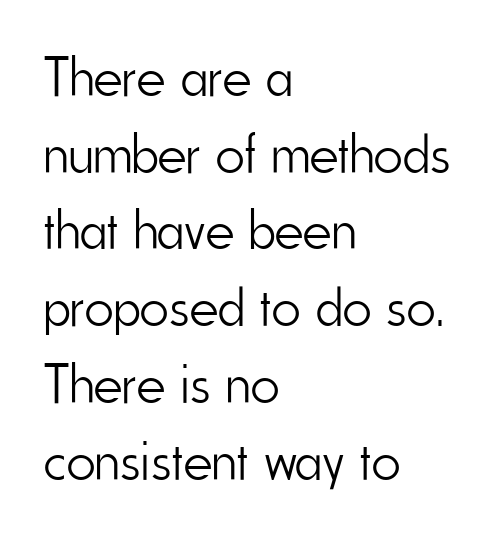
No italicization has been applied; the sample stays upright. The space directly below the letters is spotless. The line texture is even and compact thanks to regular tracking. All the whitespace from short lines collects on the right.
